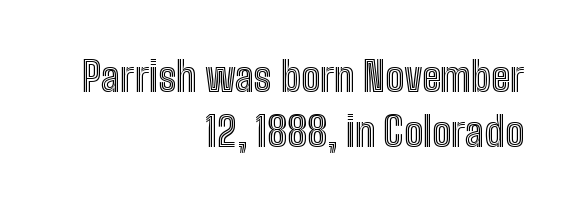
The image shows 40 px condensed type, upright; set right-aligned, normal line spacing (1.37x), normal letter spacing, not underlined; a medium x-height.
